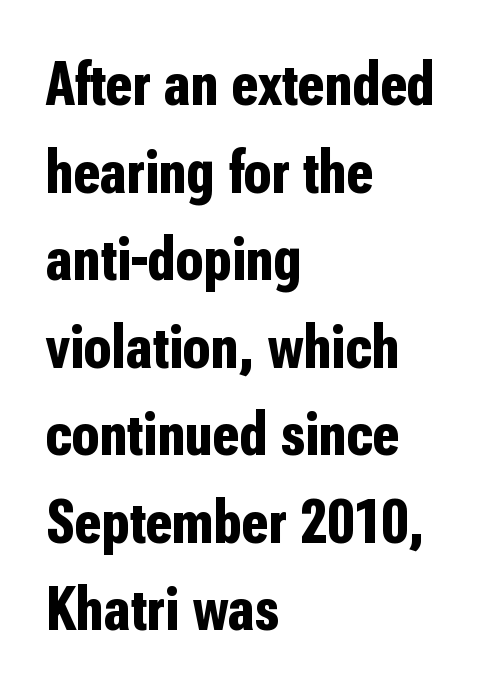
{"serif": "no", "italic": "no", "bold": "yes", "weight": "bold", "width": "condensed", "stroke_contrast": "low", "x_height": "medium", "monospaced": "no", "underline": "no", "align": "left", "line_spacing": "normal", "line_spacing_ratio": 1.39, "letter_spacing": "normal", "letter_spacing_em": 0.0, "glyph_px": 63}
